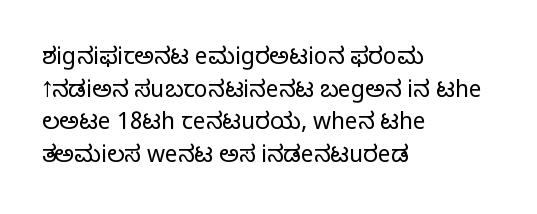
{"italic": "no", "bold": "no", "underline": "no", "align": "left", "line_spacing": "normal", "line_spacing_ratio": 1.42, "letter_spacing": "normal", "letter_spacing_em": 0.0, "glyph_px": 23}
